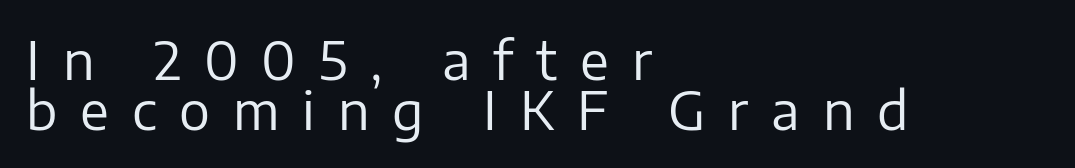
{"serif": "no", "italic": "no", "bold": "no", "weight": "regular", "width": "normal", "stroke_contrast": "low", "x_height": "medium", "monospaced": "no", "underline": "no", "align": "left", "line_spacing": "tight", "line_spacing_ratio": 0.96, "letter_spacing": "wide", "letter_spacing_em": 0.44, "glyph_px": 52}
